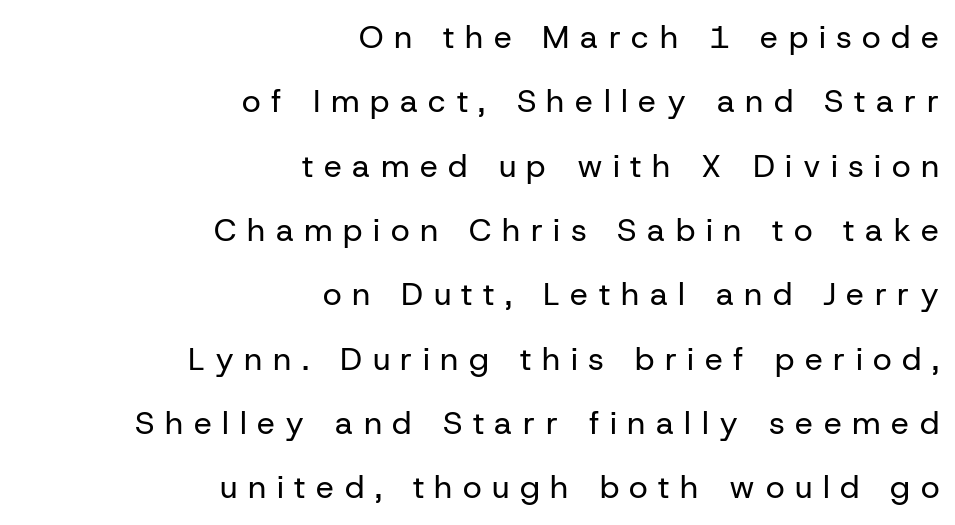
{"serif": "no", "italic": "no", "bold": "no", "weight": "regular", "width": "normal", "stroke_contrast": "low", "x_height": "medium", "monospaced": "no", "underline": "no", "align": "right", "line_spacing": "loose", "line_spacing_ratio": 2.01, "letter_spacing": "wide", "letter_spacing_em": 0.33, "glyph_px": 32}
